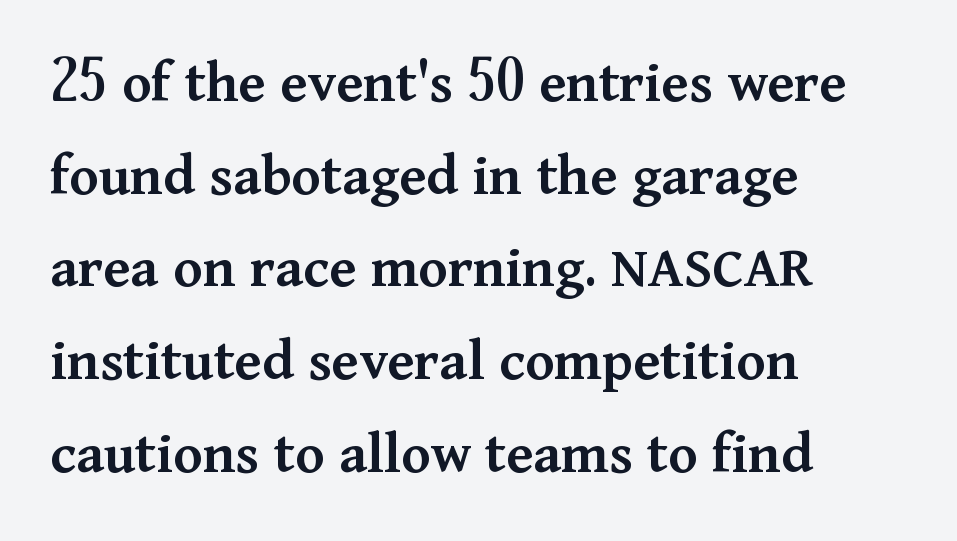
The image shows 61 px semibold serif type, upright; set left-aligned, normal line spacing (1.52x), normal letter spacing, not underlined; medium stroke contrast and a medium x-height.
